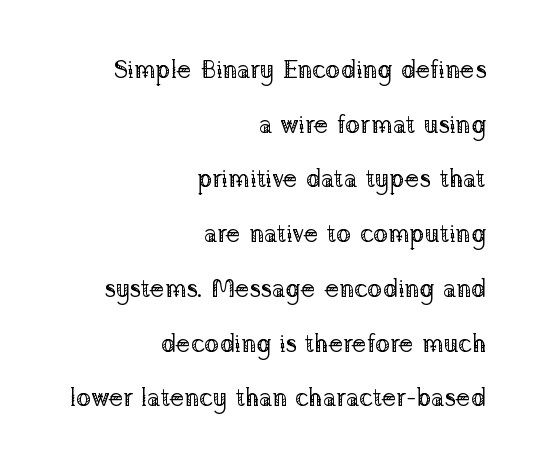
Nobody touched the tracking dial on this one. Posture: upright roman. Nothing heavy about these letters — not bold at all. The passage is arranged like a letterhead date or caption credit — flush right.
